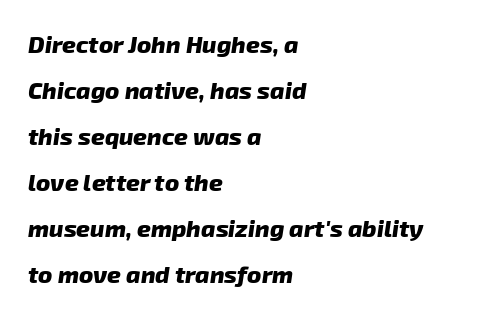
The image shows 24 px bold type; set left-aligned, loose line spacing (1.92x), normal letter spacing, not underlined.
